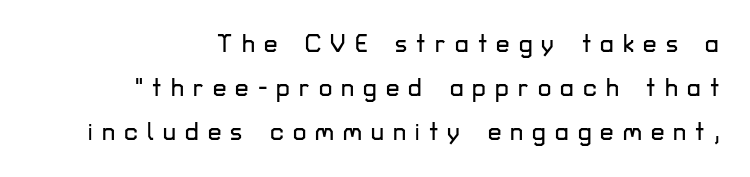
The font's upright variant was chosen for this text. The letters are spread apart with noticeably loose tracking. Quick note: underline off. Does the copy run flush right? Yes — the right margin is perfectly even.
